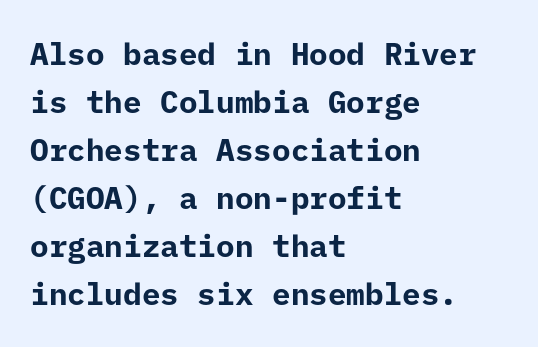
{"serif": "no", "italic": "no", "bold": "yes", "weight": "bold", "width": "normal", "stroke_contrast": "low", "x_height": "medium", "underline": "no", "align": "left", "line_spacing": "normal", "line_spacing_ratio": 1.55, "letter_spacing": "normal", "letter_spacing_em": 0.0, "glyph_px": 31}
